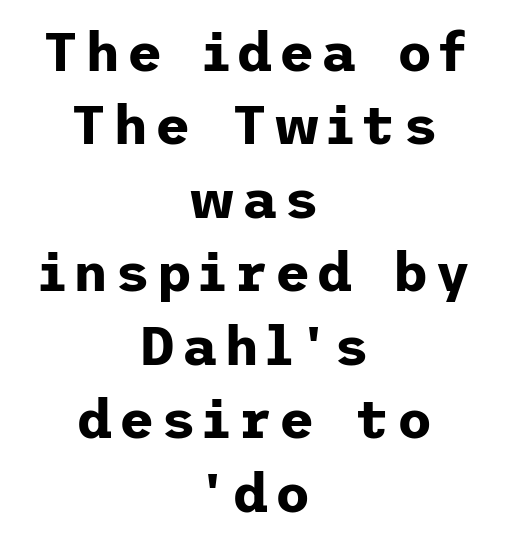
The image shows 54 px bold sans-serif type, upright; set centered, normal line spacing (1.36x), not underlined; low stroke contrast and a medium x-height.
